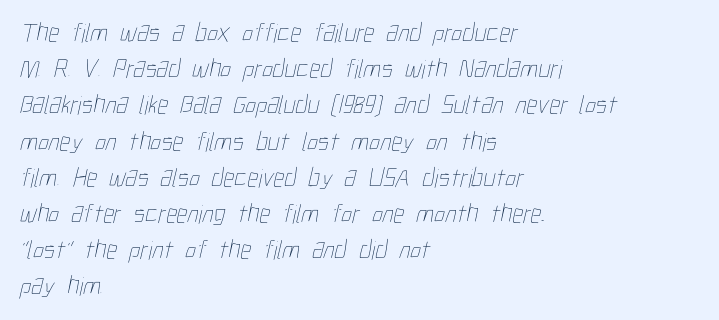
The image shows 27 px text type; set left-aligned, normal line spacing (1.34x), normal letter spacing, not underlined.
